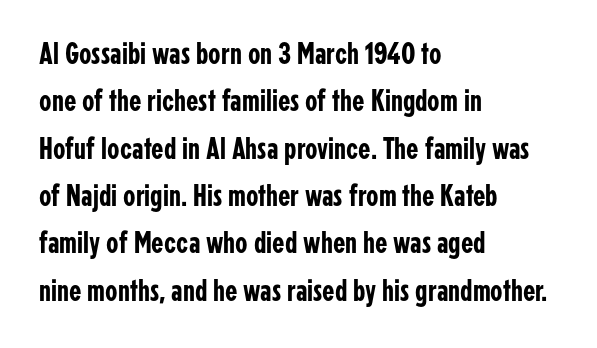
Q: Is the text italic (slanted)? A: No, it is upright.
Q: Is the typeface a serif or a sans-serif typeface? A: Sans-serif.
Q: Is the text underlined? A: No.
Q: How is the paragraph aligned? A: Left-aligned.
Q: Is the spacing between letters normal or unusually wide? A: Normal.
Q: Is the spacing between lines tight, normal or loose? A: Normal.
Q: Width (condensed, normal, or wide)? A: Condensed.
Q: Stroke contrast? A: Low.
Q: x-height? A: Medium.
Q: Monospaced? A: No.
